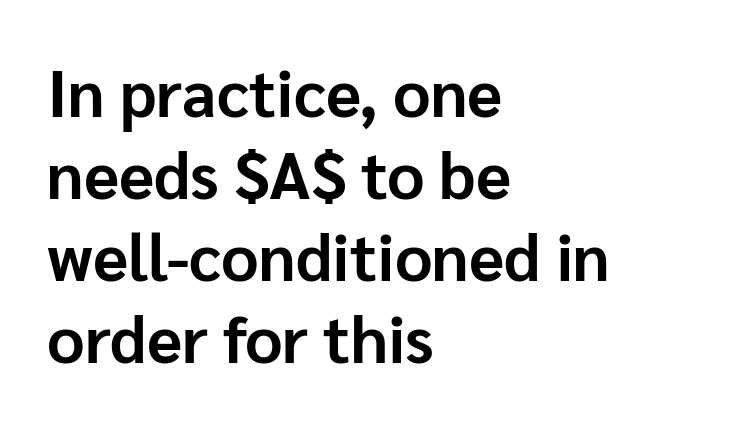
{"serif": "no", "italic": "no", "bold": "yes", "weight": "bold", "width": "normal", "stroke_contrast": "low", "x_height": "medium", "monospaced": "no", "underline": "no", "align": "left", "line_spacing": "normal", "line_spacing_ratio": 1.26, "letter_spacing": "normal", "letter_spacing_em": 0.0, "glyph_px": 65}
